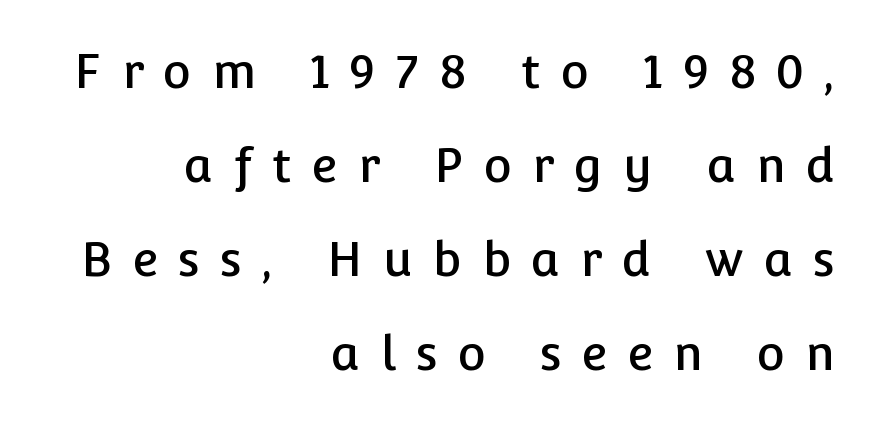
Q: Is the text italic (slanted)? A: No, it is upright.
Q: Is the typeface a serif or a sans-serif typeface? A: Sans-serif.
Q: Is the text underlined? A: No.
Q: How is the paragraph aligned? A: Right-aligned.
Q: Is the spacing between letters normal or unusually wide? A: Unusually wide.
Q: Is the spacing between lines tight, normal or loose? A: Loose.
Q: Width (condensed, normal, or wide)? A: Normal.
Q: Stroke contrast? A: Low.
Q: x-height? A: Medium.
Q: Monospaced? A: No.
